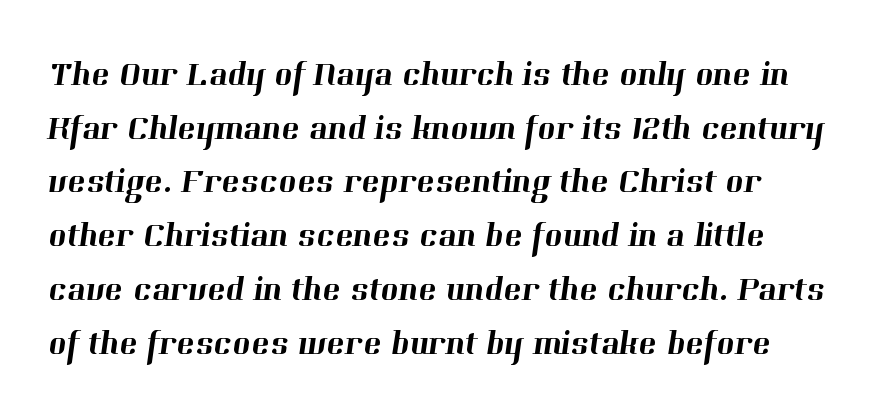
The image shows 34 px serif type; set normal line spacing (1.58x), normal letter spacing, not underlined; high stroke contrast and a medium x-height.
